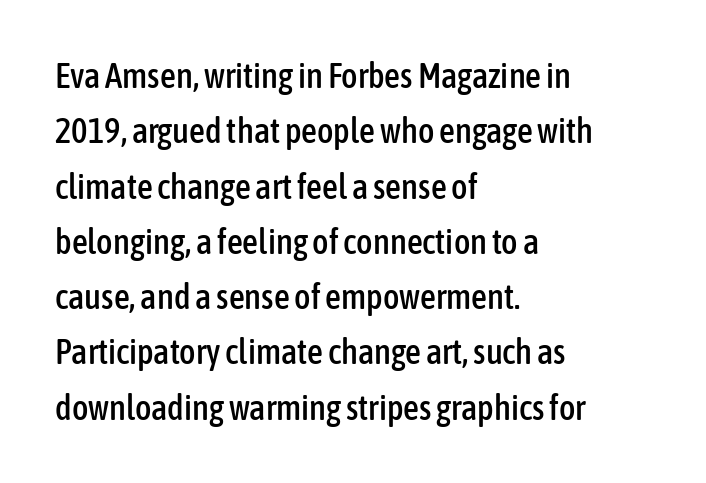
Q: Is the text italic (slanted)? A: No, it is upright.
Q: Is the typeface a serif or a sans-serif typeface? A: Sans-serif.
Q: Is the text underlined? A: No.
Q: How is the paragraph aligned? A: Left-aligned.
Q: Is the spacing between letters normal or unusually wide? A: Normal.
Q: Is the spacing between lines tight, normal or loose? A: Normal.
Q: Width (condensed, normal, or wide)? A: Condensed.
Q: Stroke contrast? A: Low.
Q: x-height? A: Medium.
Q: Monospaced? A: No.
